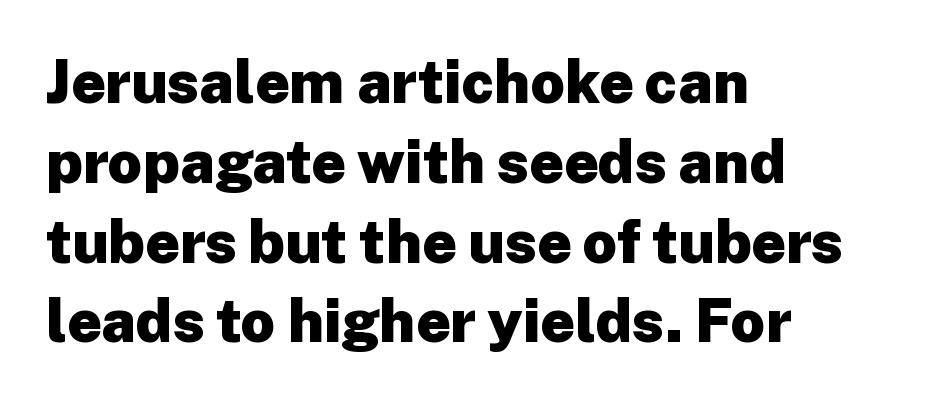
{"serif": "no", "italic": "no", "bold": "yes", "weight": "heavy", "width": "normal", "stroke_contrast": "low", "x_height": "medium", "monospaced": "no", "underline": "no", "align": "left", "line_spacing": "normal", "line_spacing_ratio": 1.33, "letter_spacing": "normal", "letter_spacing_em": 0.0, "glyph_px": 60}
